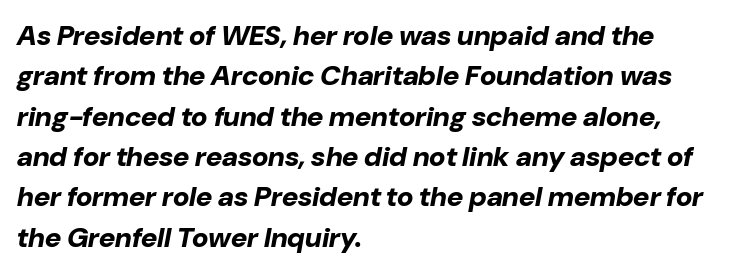
These lines carry a lot of weight — the face is fully bold. Each row of text sits above clean, open space. Look at the tracking — it's just the regular setting, nothing added. The face used here is proportionally spaced, like ordinary book or web type. In terms of posture, this sample is oblique.
